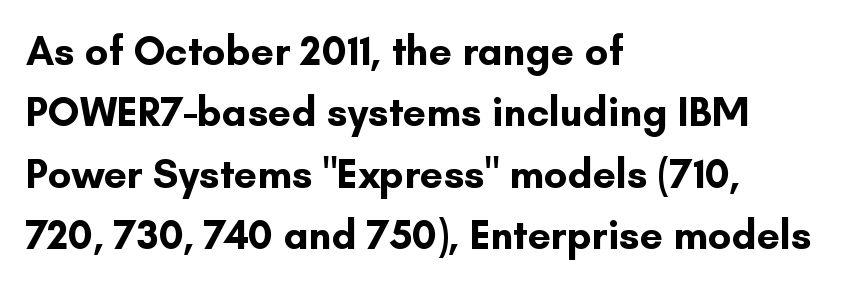
The image shows 41 px bold sans-serif type, upright; set left-aligned, normal line spacing (1.5x), normal letter spacing, not underlined; low stroke contrast and a small x-height.
